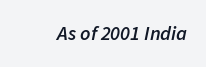
{"italic": "yes", "lean": "right", "slant_degrees": 11, "bold": "semi", "underline": "no", "letter_spacing": "normal", "letter_spacing_em": 0.0, "glyph_px": 20}
